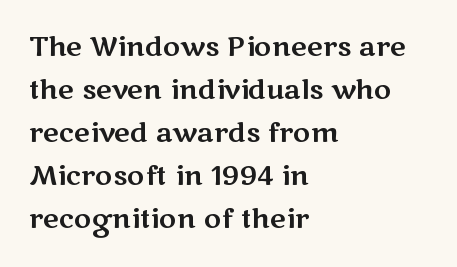
{"italic": "no", "underline": "no", "align": "left", "line_spacing": "normal", "line_spacing_ratio": 1.59, "letter_spacing": "normal", "letter_spacing_em": 0.0, "glyph_px": 27}
